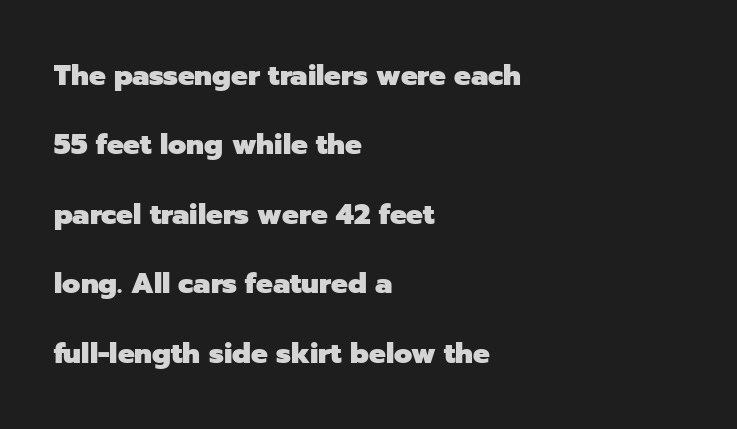
{"serif": "no", "italic": "no", "bold": "yes", "weight": "heavy", "width": "normal", "stroke_contrast": "low", "x_height": "medium", "monospaced": "no", "underline": "no", "align": "left", "line_spacing": "loose", "line_spacing_ratio": 2.48, "letter_spacing": "normal", "letter_spacing_em": 0.0, "glyph_px": 28}
